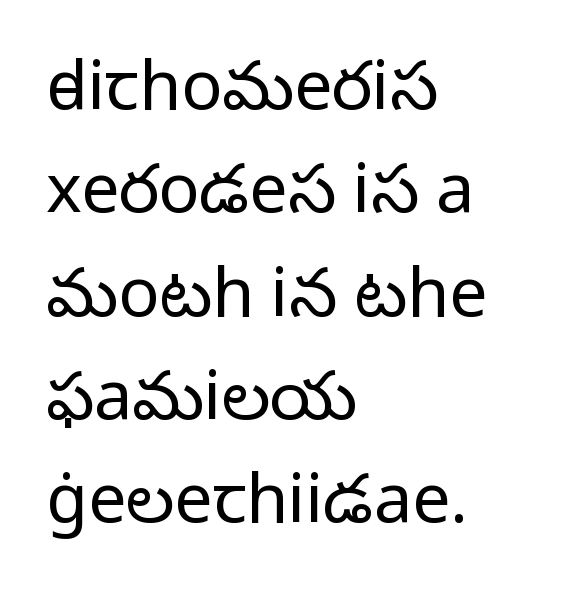
The image shows 68 px light sans-serif type, upright; set left-aligned, normal line spacing (1.52x), normal letter spacing, not underlined; low stroke contrast and a medium x-height.
